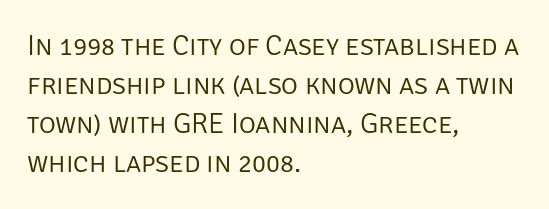
The image shows 29 px light sans-serif type, upright; set left-aligned, normal line spacing (1.35x), normal letter spacing, not underlined; low stroke contrast and a large x-height.
